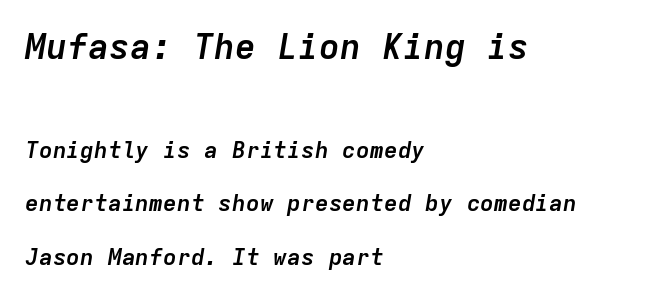
The image shows 35 px semibold type, italic (leaning right), monospaced; set left-aligned, loose line spacing (2.33x), normal letter spacing, not underlined; the first (top) block is 1.52x larger; low stroke contrast and a medium x-height.
